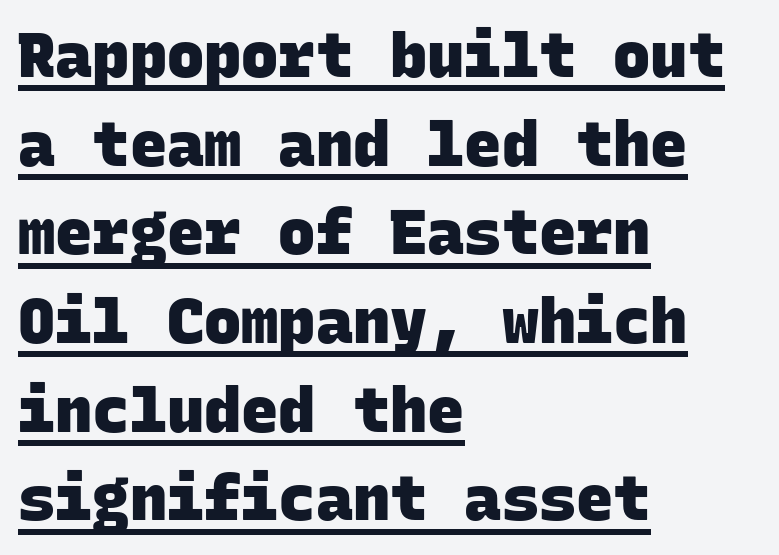
Q: Is the text bold? A: Yes.
Q: Is the typeface a serif or a sans-serif typeface? A: Sans-serif.
Q: Is the text underlined? A: Yes.
Q: How is the paragraph aligned? A: Left-aligned.
Q: Is the spacing between letters normal or unusually wide? A: Normal.
Q: Is the spacing between lines tight, normal or loose? A: Normal.
Q: Width (condensed, normal, or wide)? A: Normal.
Q: Stroke contrast? A: Low.
Q: x-height? A: Large.
Q: Monospaced? A: Yes.
